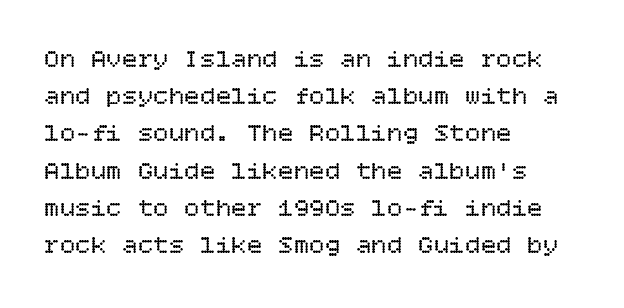
The image shows 26 px text type, upright; set left-aligned, normal line spacing (1.43x), normal letter spacing, not underlined.
